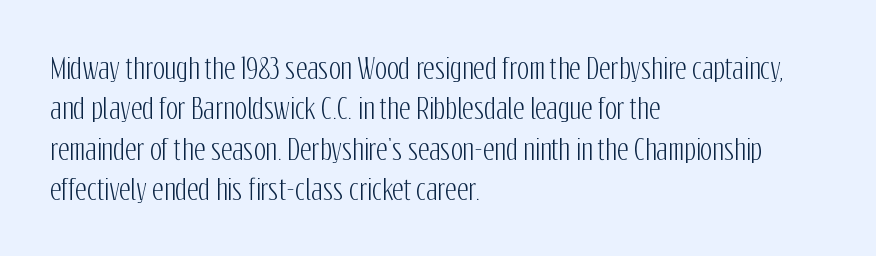
The image shows 28 px condensed sans-serif type, upright; set left-aligned, normal line spacing (1.44x), normal letter spacing, not underlined; low stroke contrast and a medium x-height.
